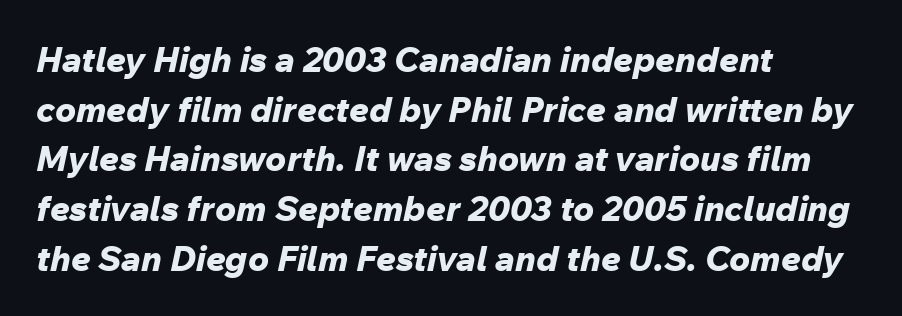
Check the space under the baseline: it is left empty. The face used here is rendered with its standard letterfit. The letters advance in unequal steps, a hallmark of proportional type. Horizontal alignment here is leftward, the default for most running prose. Thick stems and heavy bowls — unmistakably bold.
